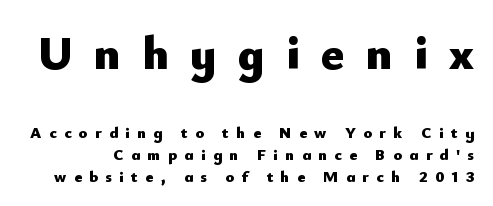
The image shows 47 px heavy sans-serif type, upright; set normal line spacing (1.37x), unusually wide letter spacing (+0.46 em), not underlined; the first (top) block is 2.94x larger; low stroke contrast and a small x-height.
